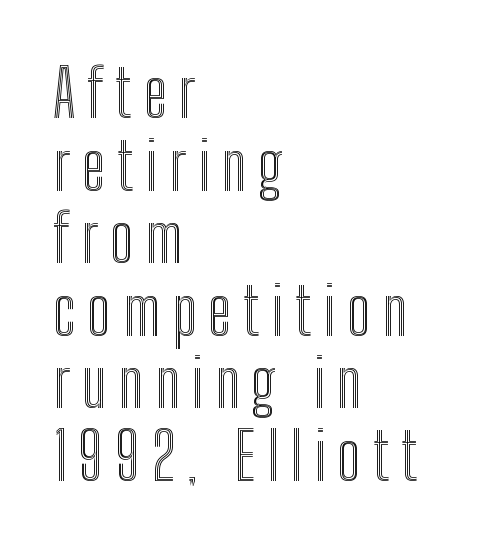
Q: Is the text italic (slanted)? A: No, it is upright.
Q: Is the text underlined? A: No.
Q: How is the paragraph aligned? A: Left-aligned.
Q: Is the spacing between lines tight, normal or loose? A: Tight.
Q: Width (condensed, normal, or wide)? A: Condensed.
Q: x-height? A: Medium.
Q: Monospaced? A: No.
